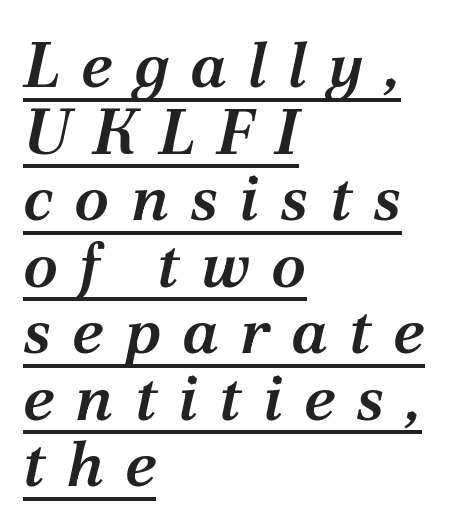
Compared with a centered layout, this one pins lines to the left instead. The rendering uses a small line-height, squeezing the rows. These lines were composed using italics. Are there feet on the stems? There are — it's a serif.
